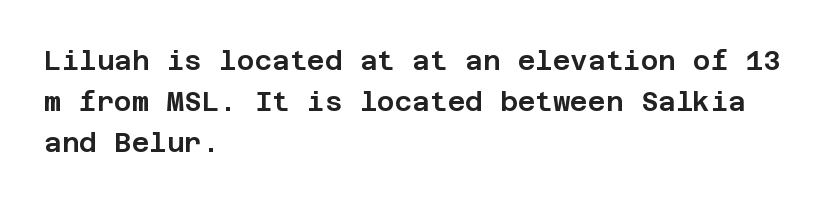
The image shows 27 px text type, upright; set left-aligned, normal line spacing (1.51x), normal letter spacing, not underlined.
